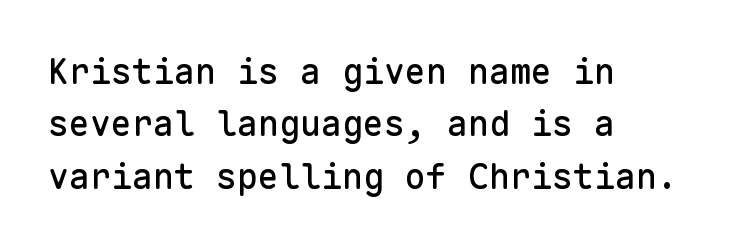
{"serif": "no", "italic": "no", "width": "normal", "stroke_contrast": "low", "x_height": "medium", "monospaced": "yes", "underline": "no", "align": "left", "line_spacing": "normal", "line_spacing_ratio": 1.5, "letter_spacing": "normal", "letter_spacing_em": 0.0, "glyph_px": 35}
